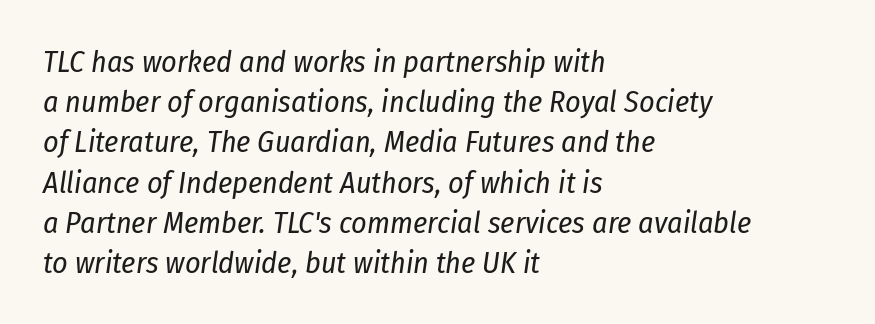
Q: Is the text bold? A: No.
Q: Is the text italic (slanted)? A: Yes, it leans right by about 8 degrees.
Q: Is the text underlined? A: No.
Q: How is the paragraph aligned? A: Left-aligned.
Q: Is the spacing between letters normal or unusually wide? A: Normal.
Q: Is the spacing between lines tight, normal or loose? A: Normal.
Q: Width (condensed, normal, or wide)? A: Condensed.
Q: Stroke contrast? A: Low.
Q: x-height? A: Medium.
Q: Monospaced? A: No.
